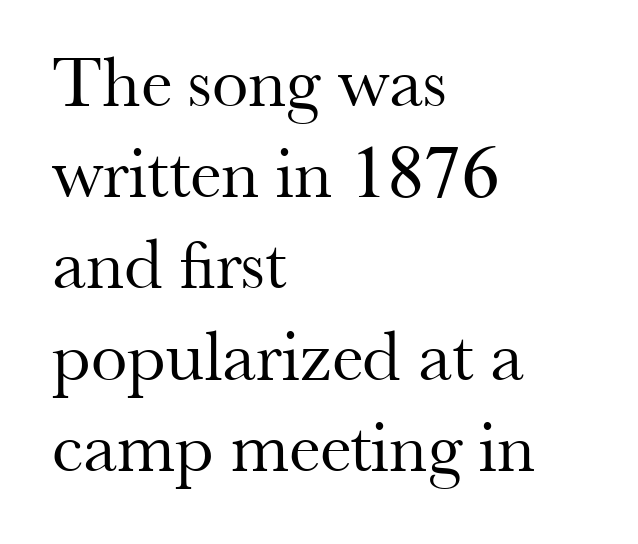
{"serif": "yes", "italic": "no", "bold": "no", "weight": "regular", "width": "normal", "stroke_contrast": "medium", "x_height": "small", "monospaced": "no", "underline": "no", "align": "left", "line_spacing": "normal", "line_spacing_ratio": 1.25, "letter_spacing": "normal", "letter_spacing_em": 0.0, "glyph_px": 73}
